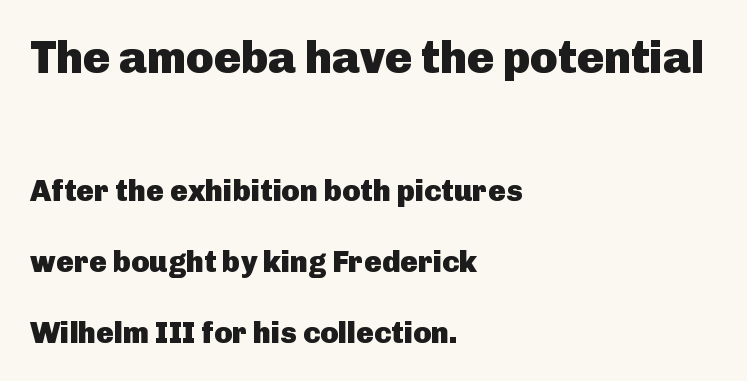
{"serif": "no", "italic": "no", "bold": "yes", "weight": "heavy", "width": "normal", "stroke_contrast": "low", "x_height": "medium", "monospaced": "no", "underline": "no", "align": "left", "line_spacing": "loose", "line_spacing_ratio": 2.36, "letter_spacing": "normal", "letter_spacing_em": 0.0, "larger_block": "first", "size_ratio": 1.5, "glyph_px": 45}
